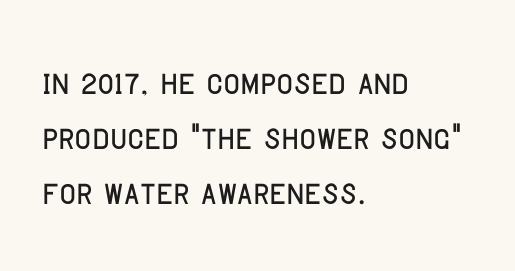
Any mark beneath the type? The region is blank. Regarding serifs, this sample does without them. Caption: standard tracking, unaltered. Line beginnings align vertically; line endings do not.
